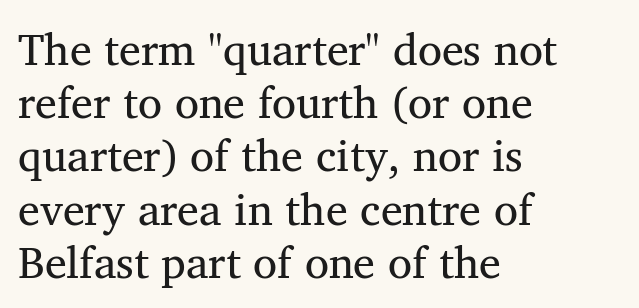
Words float on clear page, feet unadorned. This is the regular roman posture of the typeface. The weight would be labelled regular, book, light, or lighter still. Character widths vary here, with narrow letters taking less room than wide ones. Caption: standard tracking, unaltered. Old-style or modern, the face here clearly has serifs.
